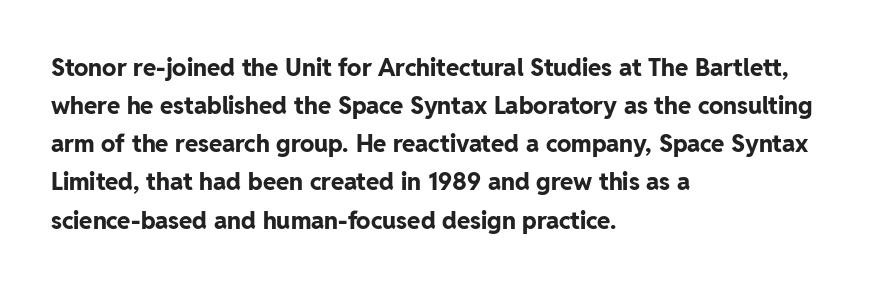
{"italic": "no", "bold": "yes", "underline": "no", "align": "left", "line_spacing": "normal", "line_spacing_ratio": 1.59, "letter_spacing": "normal", "letter_spacing_em": 0.0, "glyph_px": 24}
